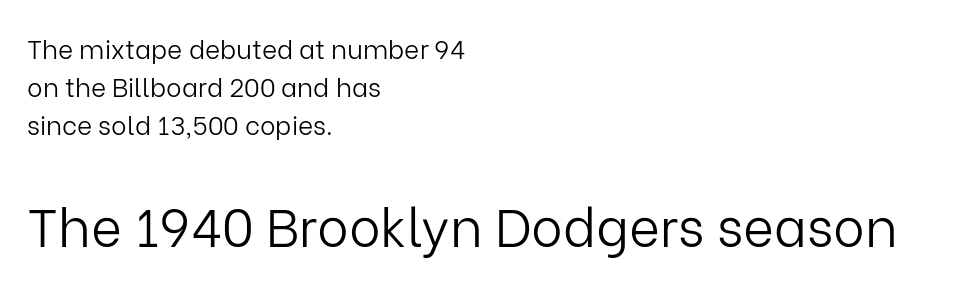
{"serif": "no", "italic": "no", "bold": "no", "weight": "light", "width": "normal", "stroke_contrast": "low", "x_height": "medium", "monospaced": "no", "underline": "no", "align": "left", "line_spacing": "normal", "line_spacing_ratio": 1.46, "letter_spacing": "normal", "letter_spacing_em": 0.0, "larger_block": "second", "size_ratio": 2.04, "glyph_px": 53}
